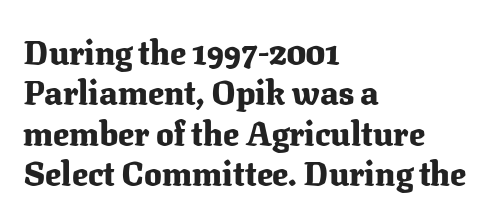
Q: Is the text bold? A: Yes.
Q: Is the text italic (slanted)? A: No, it is upright.
Q: Is the typeface a serif or a sans-serif typeface? A: Serif.
Q: Is the text underlined? A: No.
Q: How is the paragraph aligned? A: Left-aligned.
Q: Is the spacing between letters normal or unusually wide? A: Normal.
Q: Width (condensed, normal, or wide)? A: Normal.
Q: Stroke contrast? A: Medium.
Q: x-height? A: Medium.
Q: Monospaced? A: No.
